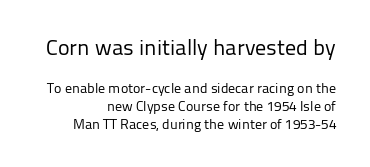
{"italic": "no", "bold": "no", "underline": "no", "align": "right", "line_spacing": "normal", "line_spacing_ratio": 1.26, "letter_spacing": "normal", "letter_spacing_em": 0.0, "larger_block": "first", "size_ratio": 1.57, "glyph_px": 22}
